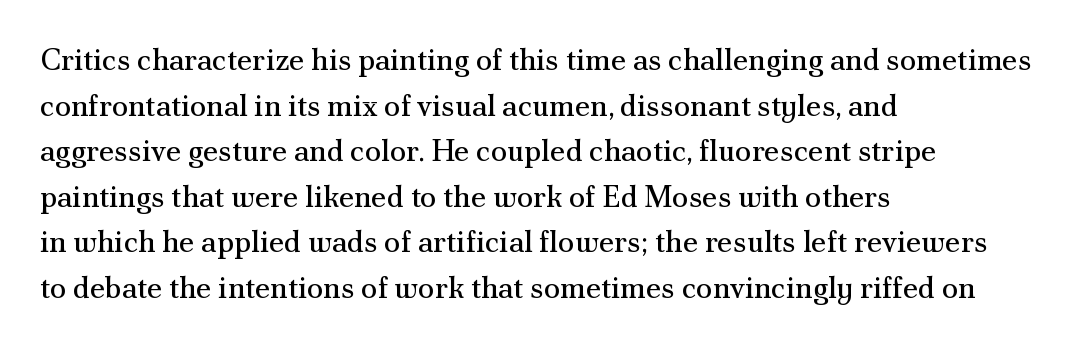
The image shows 30 px regular-weight serif type, upright; set left-aligned, normal line spacing (1.52x), normal letter spacing, not underlined; medium stroke contrast and a small x-height.
